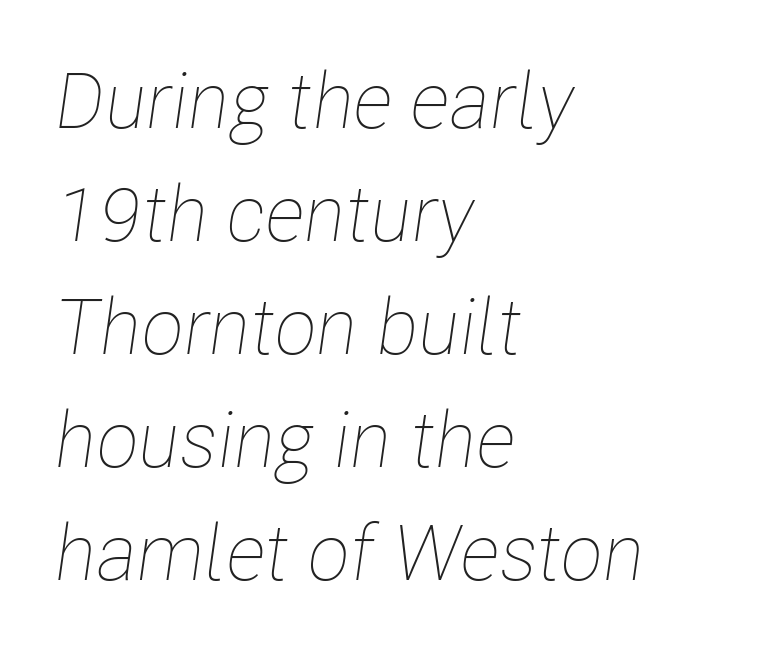
{"italic": "yes", "lean": "right", "slant_degrees": 8, "bold": "no", "weight": "thin", "width": "condensed", "stroke_contrast": "low", "x_height": "medium", "monospaced": "no", "underline": "no", "align": "left", "line_spacing": "normal", "line_spacing_ratio": 1.45, "letter_spacing": "normal", "letter_spacing_em": 0.0, "glyph_px": 78}
